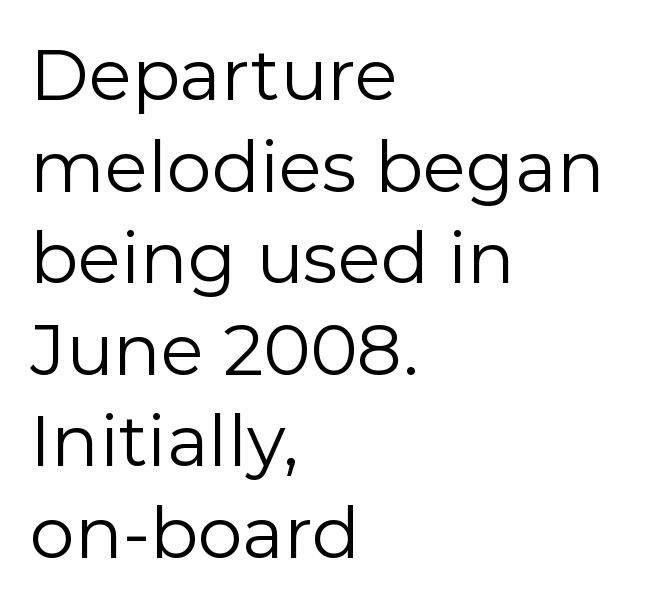
Q: Is the text bold? A: No.
Q: Is the text italic (slanted)? A: No, it is upright.
Q: Is the typeface a serif or a sans-serif typeface? A: Sans-serif.
Q: Is the text underlined? A: No.
Q: How is the paragraph aligned? A: Left-aligned.
Q: Is the spacing between letters normal or unusually wide? A: Normal.
Q: Is the spacing between lines tight, normal or loose? A: Normal.
Q: Width (condensed, normal, or wide)? A: Normal.
Q: Stroke contrast? A: Low.
Q: x-height? A: Medium.
Q: Monospaced? A: No.
